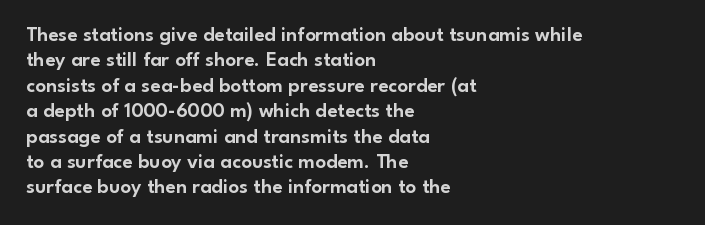
Short and long lines alike share a common starting point at left. Letters rest on an invisible, unmarked baseline. No extra tracking has been applied to these lines. Is there any slant? The stems are plumb.
